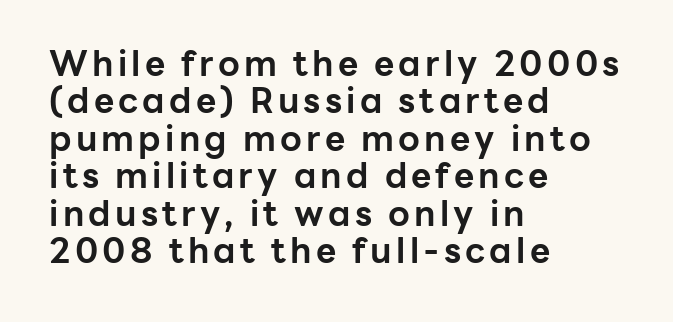
Unmarked baselines from the first word to the last. How heavy is the stroke? Heavy — this is a bold. Every stem runs plumb, perpendicular to the baseline. The lines are quadded left.
